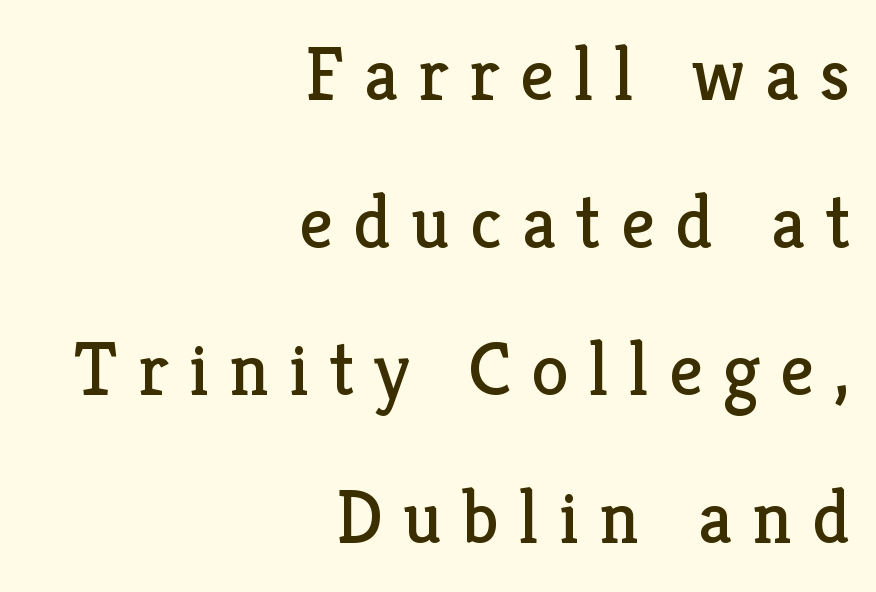
{"serif": "yes", "italic": "no", "bold": "no", "weight": "regular", "width": "normal", "stroke_contrast": "low", "x_height": "medium", "monospaced": "no", "underline": "no", "align": "right", "line_spacing": "loose", "line_spacing_ratio": 1.97, "letter_spacing": "wide", "letter_spacing_em": 0.27, "glyph_px": 75}
